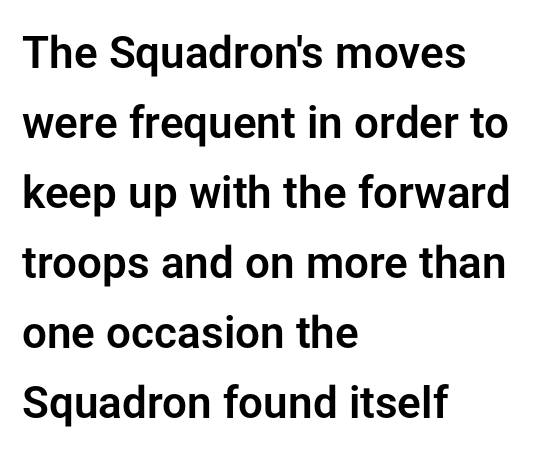
The image shows 44 px sans-serif type, upright; set left-aligned, normal line spacing (1.59x), normal letter spacing, not underlined; low stroke contrast and a medium x-height.
